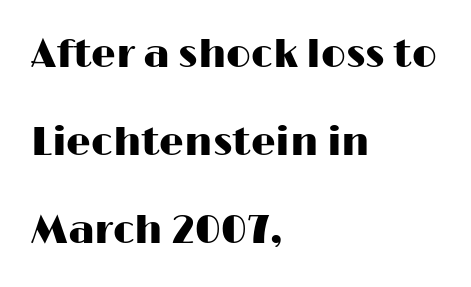
A roman cut, with each character standing at attention. The typesetter chose a ragged-right arrangement here. How would I describe the line gaps? Wide and relaxed. This sample has the flowing, uneven cadence of proportional lettering. The horizontal fit of the characters is conventional and even. Beneath every word, the page is bare.
